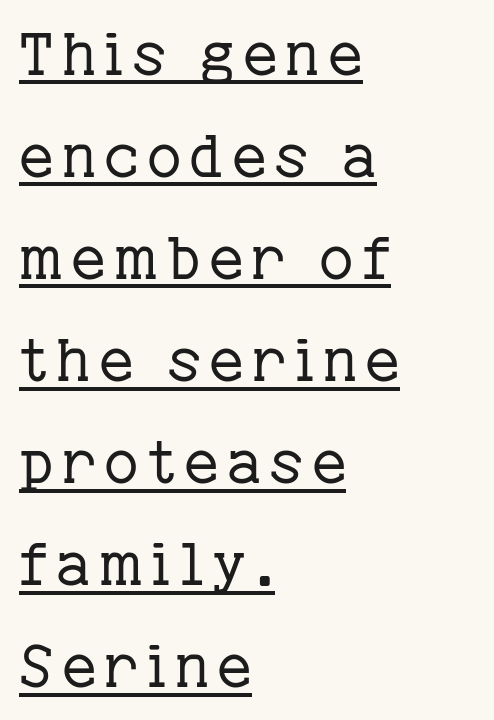
{"serif": "yes", "italic": "no", "bold": "no", "weight": "regular", "width": "normal", "stroke_contrast": "low", "x_height": "medium", "monospaced": "no", "underline": "yes", "align": "left", "line_spacing_ratio": 1.73, "glyph_px": 59}
